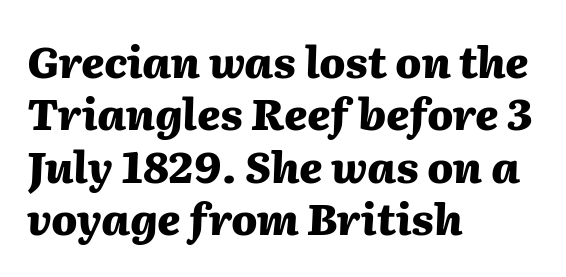
{"italic": "yes", "lean": "right", "slant_degrees": 2, "bold": "yes", "weight": "heavy", "width": "normal", "stroke_contrast": "medium", "x_height": "medium", "monospaced": "no", "underline": "no", "align": "left", "line_spacing_ratio": 1.22, "letter_spacing": "normal", "letter_spacing_em": 0.0, "glyph_px": 43}
